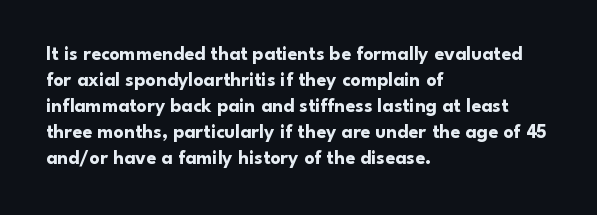
{"italic": "no", "bold": "yes", "underline": "no", "align": "left", "line_spacing": "normal", "line_spacing_ratio": 1.3, "letter_spacing": "normal", "letter_spacing_em": 0.0, "glyph_px": 20}
